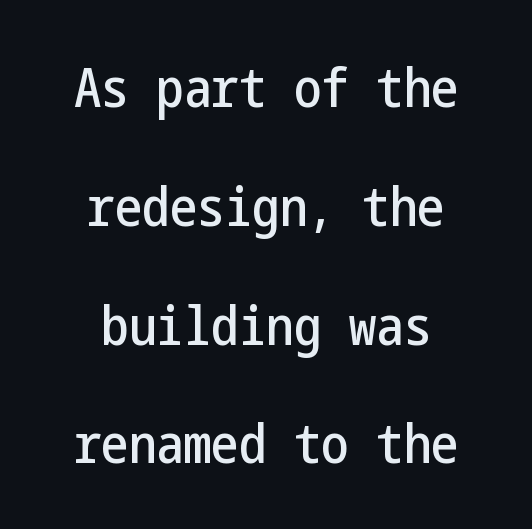
The image shows 55 px condensed sans-serif type, upright; set centered, loose line spacing (2.16x), normal letter spacing, not underlined; low stroke contrast and a medium x-height.
